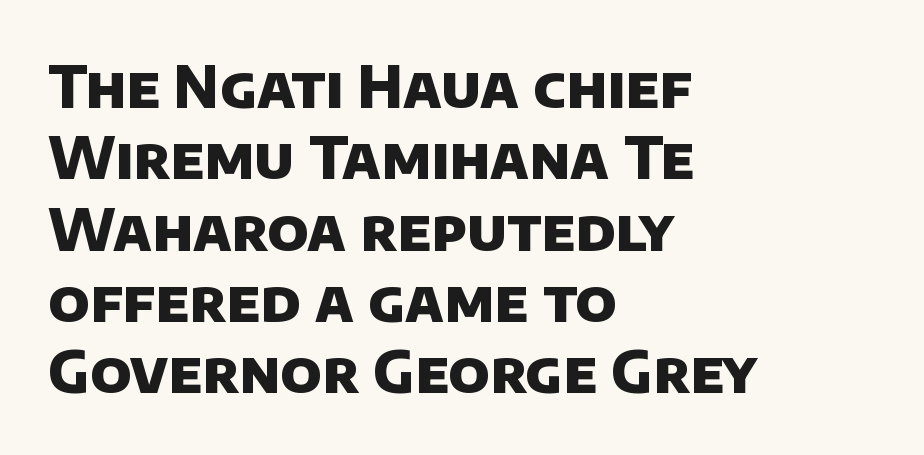
{"serif": "no", "bold": "yes", "weight": "heavy", "width": "normal", "stroke_contrast": "low", "x_height": "large", "monospaced": "no", "underline": "no", "align": "left", "line_spacing_ratio": 1.23, "letter_spacing": "normal", "letter_spacing_em": 0.0, "glyph_px": 58}
